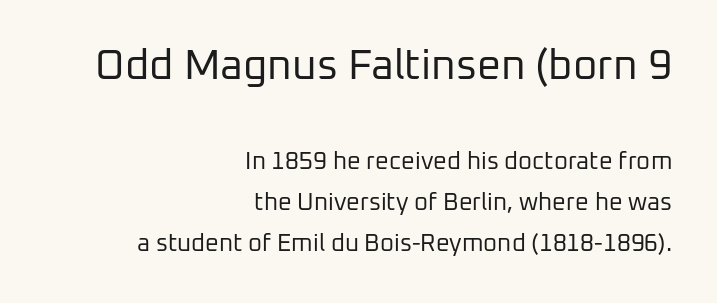
Q: Is the text bold? A: No.
Q: Is the text italic (slanted)? A: No, it is upright.
Q: Is the typeface a serif or a sans-serif typeface? A: Sans-serif.
Q: Is the text underlined? A: No.
Q: How is the paragraph aligned? A: Right-aligned.
Q: Is the spacing between letters normal or unusually wide? A: Normal.
Q: Which block of text is set in a larger size, the first (top) or the second (bottom)? A: The first (top) one.
Q: Width (condensed, normal, or wide)? A: Normal.
Q: Stroke contrast? A: Low.
Q: x-height? A: Medium.
Q: Monospaced? A: No.
